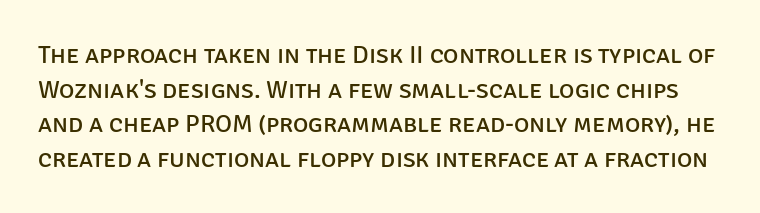
{"italic": "no", "bold": "no", "underline": "no", "line_spacing": "normal", "line_spacing_ratio": 1.33, "letter_spacing": "normal", "letter_spacing_em": 0.0, "glyph_px": 26}
